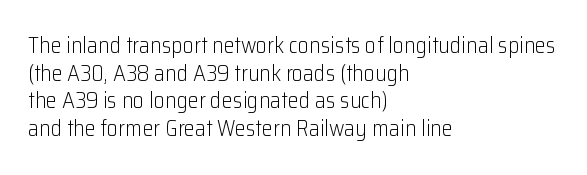
The image shows 22 px text type, upright; set left-aligned, normal line spacing (1.26x), normal letter spacing, not underlined.
